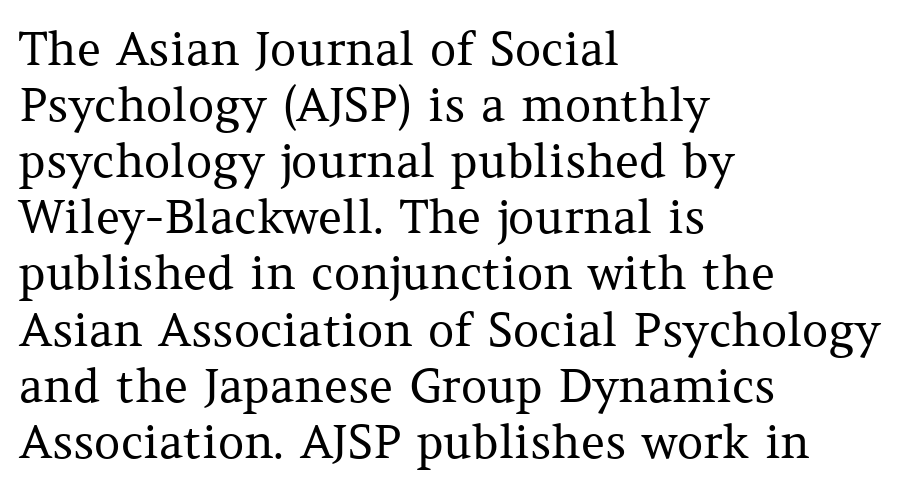
The type is set solid horizontally, with unmodified tracking. Ordinary non-slanted type is in use. Yep, those are serifs on the letters. Character widths vary here, with narrow letters taking less room than wide ones. The lines are quadded left.
